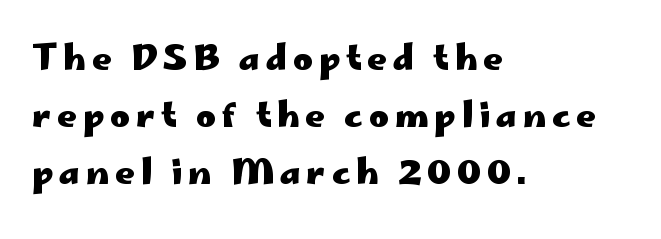
{"serif": "no", "italic": "no", "bold": "yes", "weight": "heavy", "width": "wide", "stroke_contrast": "low", "x_height": "small", "monospaced": "no", "underline": "no", "align": "left", "line_spacing": "normal", "line_spacing_ratio": 1.68, "glyph_px": 34}
